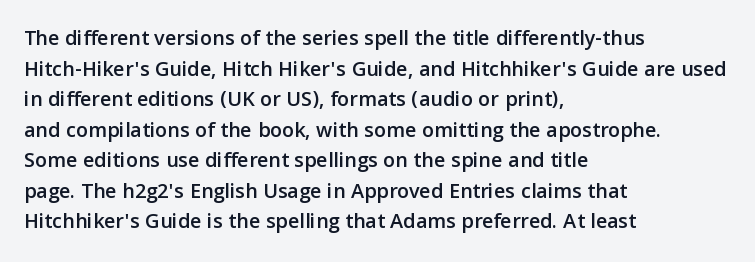
Q: Is the text italic (slanted)? A: No, it is upright.
Q: Is the text underlined? A: No.
Q: How is the paragraph aligned? A: Left-aligned.
Q: Is the spacing between letters normal or unusually wide? A: Normal.
Q: Is the spacing between lines tight, normal or loose? A: Normal.
